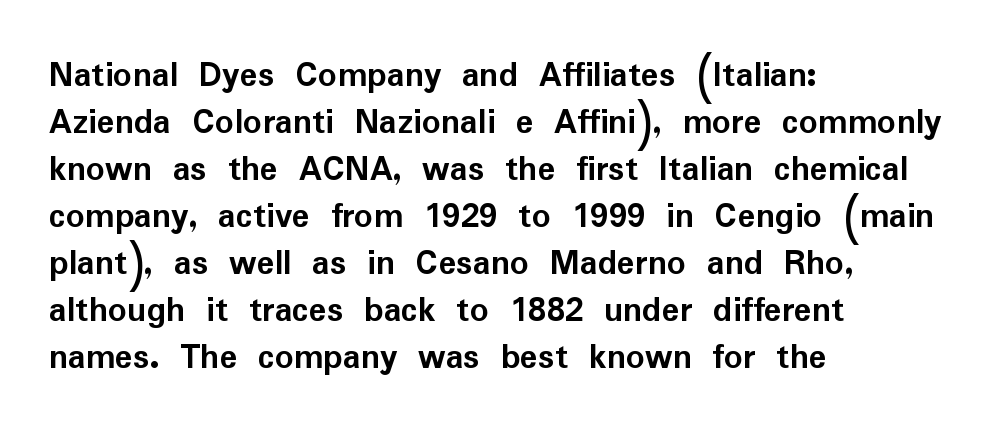
Serifs: no, the terminals of the letterforms are clean. Ordinary non-slanted type is in use. A typesetter would call this leading conventional body-copy spacing. Where is the straight margin? On the left.
